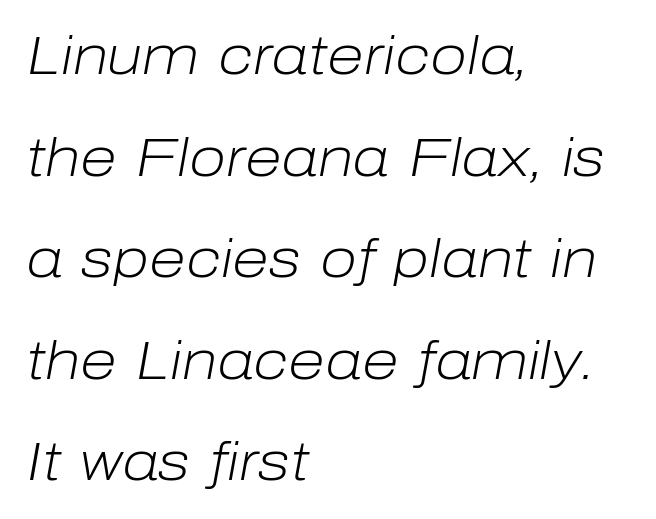
Q: Is the text bold? A: No.
Q: Is the text italic (slanted)? A: Yes, it leans right by about 10 degrees.
Q: Is the text underlined? A: No.
Q: How is the paragraph aligned? A: Left-aligned.
Q: Is the spacing between letters normal or unusually wide? A: Normal.
Q: Width (condensed, normal, or wide)? A: Normal.
Q: Stroke contrast? A: Low.
Q: x-height? A: Medium.
Q: Monospaced? A: No.
